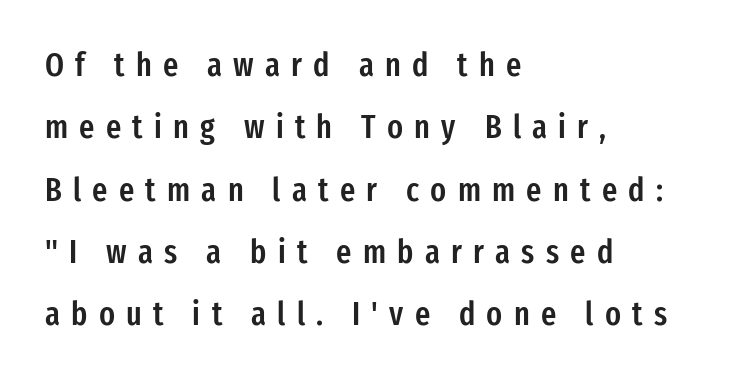
Q: Is the text bold? A: Semi-bold.
Q: Is the text italic (slanted)? A: No, it is upright.
Q: Is the typeface a serif or a sans-serif typeface? A: Sans-serif.
Q: Is the text underlined? A: No.
Q: How is the paragraph aligned? A: Left-aligned.
Q: Is the spacing between letters normal or unusually wide? A: Unusually wide.
Q: Width (condensed, normal, or wide)? A: Condensed.
Q: Stroke contrast? A: Low.
Q: x-height? A: Medium.
Q: Monospaced? A: No.
